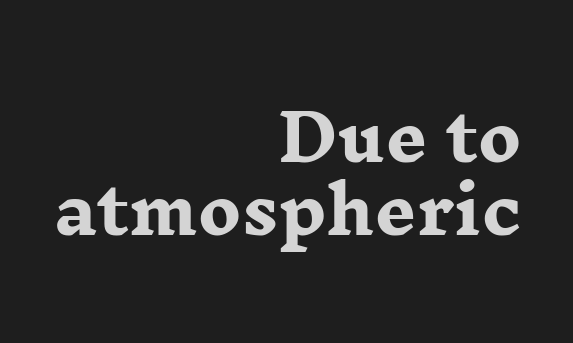
The image shows 65 px heavy, wide serif type, upright; set right-aligned, tight line spacing (1.12x), normal letter spacing, not underlined; low stroke contrast and a medium x-height.
